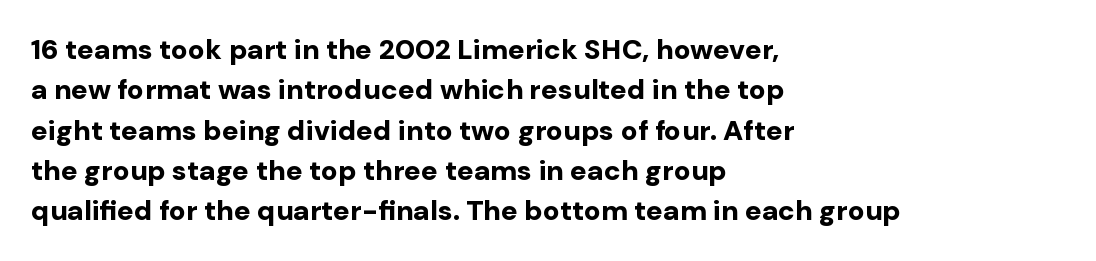
Set as a true bold cut, around the 700 mark. Horizontally, the lines are justified to the leading edge only. Spacing verdict: proportional, widths tailored to each character. The letters stand upright; this is a roman face. Type without underlining. This rendering leaves character spacing at its baseline value.
